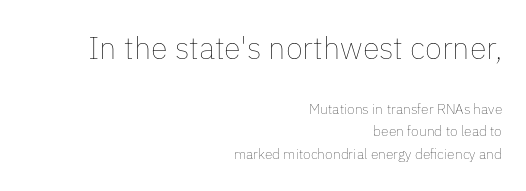
Q: Is the text bold? A: No.
Q: Is the text italic (slanted)? A: No, it is upright.
Q: Is the text underlined? A: No.
Q: How is the paragraph aligned? A: Right-aligned.
Q: Is the spacing between letters normal or unusually wide? A: Normal.
Q: Is the spacing between lines tight, normal or loose? A: Normal.
Q: Which block of text is set in a larger size, the first (top) or the second (bottom)? A: The first (top) one.
Q: Width (condensed, normal, or wide)? A: Normal.
Q: Stroke contrast? A: Low.
Q: x-height? A: Medium.
Q: Monospaced? A: No.
